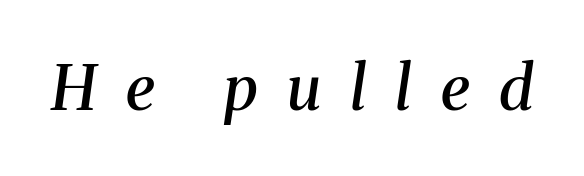
Q: Is the text bold? A: Semi-bold.
Q: Is the text italic (slanted)? A: Yes, it leans right by about 8 degrees.
Q: Is the typeface a serif or a sans-serif typeface? A: Serif.
Q: Is the text underlined? A: No.
Q: Is the spacing between letters normal or unusually wide? A: Unusually wide.
Q: Width (condensed, normal, or wide)? A: Normal.
Q: Stroke contrast? A: Medium.
Q: x-height? A: Medium.
Q: Monospaced? A: No.
